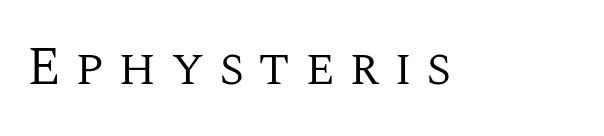
Q: Is the text bold? A: No.
Q: Is the text italic (slanted)? A: No, it is upright.
Q: Is the typeface a serif or a sans-serif typeface? A: Serif.
Q: Is the text underlined? A: No.
Q: Is the spacing between letters normal or unusually wide? A: Unusually wide.
Q: Width (condensed, normal, or wide)? A: Normal.
Q: Stroke contrast? A: Medium.
Q: x-height? A: Large.
Q: Monospaced? A: No.
